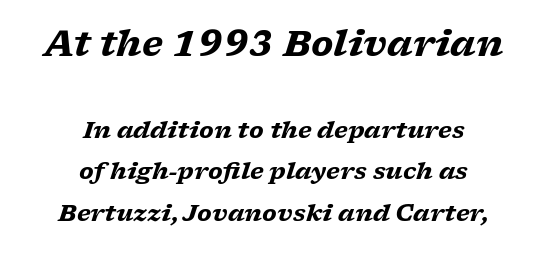
Q: Is the text bold? A: Yes.
Q: Is the text italic (slanted)? A: Yes, it leans right by about 17 degrees.
Q: Is the typeface a serif or a sans-serif typeface? A: Serif.
Q: Is the text underlined? A: No.
Q: How is the paragraph aligned? A: Centered.
Q: Is the spacing between letters normal or unusually wide? A: Normal.
Q: Which block of text is set in a larger size, the first (top) or the second (bottom)? A: The first (top) one.
Q: Width (condensed, normal, or wide)? A: Wide.
Q: Stroke contrast? A: Low.
Q: x-height? A: Medium.
Q: Monospaced? A: No.
